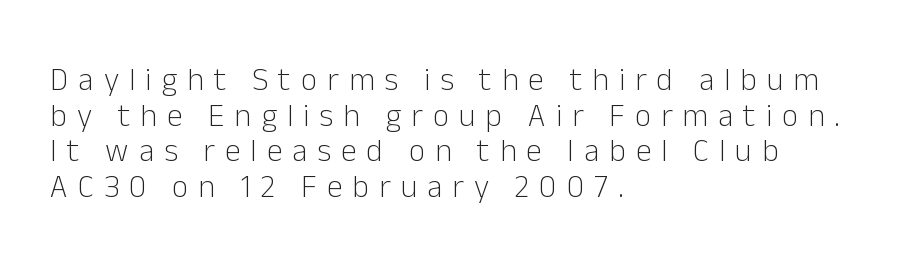
Q: Is the text bold? A: No.
Q: Is the text italic (slanted)? A: No, it is upright.
Q: Is the typeface a serif or a sans-serif typeface? A: Sans-serif.
Q: Is the text underlined? A: No.
Q: How is the paragraph aligned? A: Left-aligned.
Q: Is the spacing between letters normal or unusually wide? A: Unusually wide.
Q: Is the spacing between lines tight, normal or loose? A: Tight.
Q: Width (condensed, normal, or wide)? A: Normal.
Q: Stroke contrast? A: Low.
Q: x-height? A: Medium.
Q: Monospaced? A: No.
